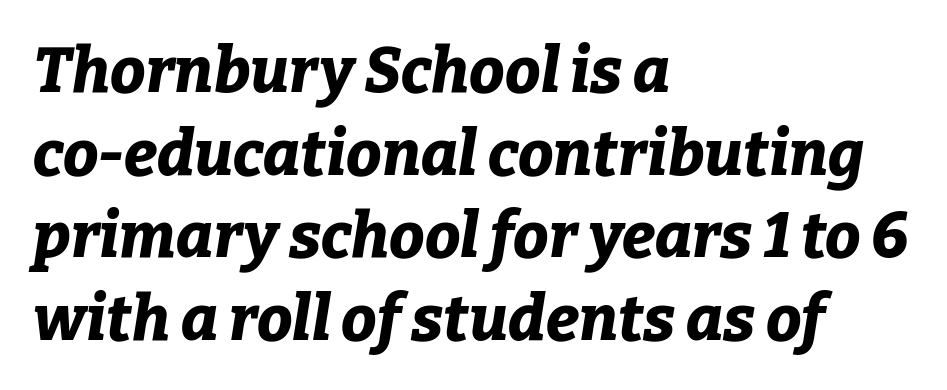
{"italic": "yes", "lean": "right", "slant_degrees": 9, "bold": "yes", "weight": "bold", "width": "normal", "stroke_contrast": "low", "x_height": "medium", "monospaced": "no", "underline": "no", "align": "left", "line_spacing": "normal", "line_spacing_ratio": 1.31, "letter_spacing": "normal", "letter_spacing_em": 0.0, "glyph_px": 63}
